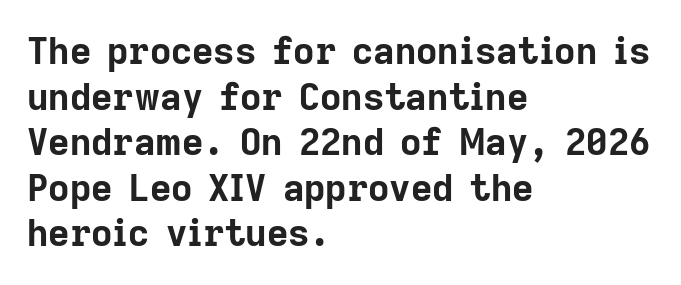
{"serif": "no", "italic": "no", "bold": "yes", "weight": "bold", "width": "normal", "stroke_contrast": "low", "x_height": "medium", "monospaced": "no", "underline": "no", "align": "left", "line_spacing_ratio": 1.23, "letter_spacing": "normal", "letter_spacing_em": 0.0, "glyph_px": 37}
